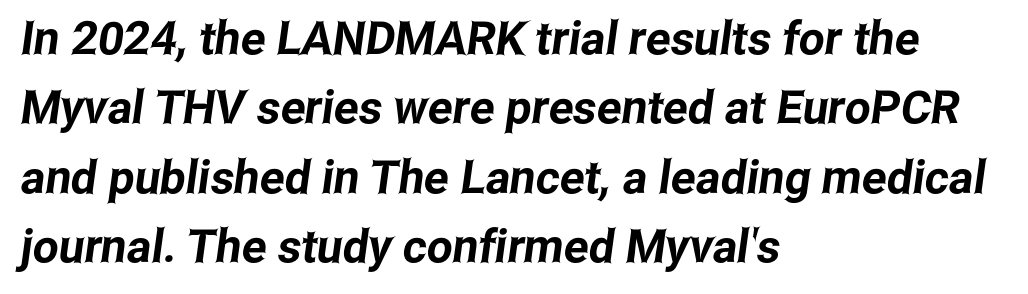
Q: Is the typeface a serif or a sans-serif typeface? A: Sans-serif.
Q: Is the text underlined? A: No.
Q: How is the paragraph aligned? A: Left-aligned.
Q: Is the spacing between letters normal or unusually wide? A: Normal.
Q: Is the spacing between lines tight, normal or loose? A: Normal.
Q: Width (condensed, normal, or wide)? A: Condensed.
Q: Stroke contrast? A: Low.
Q: x-height? A: Medium.
Q: Monospaced? A: No.
